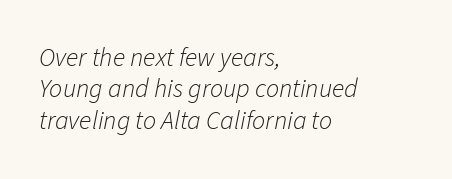
{"italic": "yes", "lean": "right", "slant_degrees": 11, "bold": "no", "underline": "no", "align": "left", "line_spacing_ratio": 1.21, "letter_spacing": "normal", "letter_spacing_em": 0.0, "glyph_px": 26}
